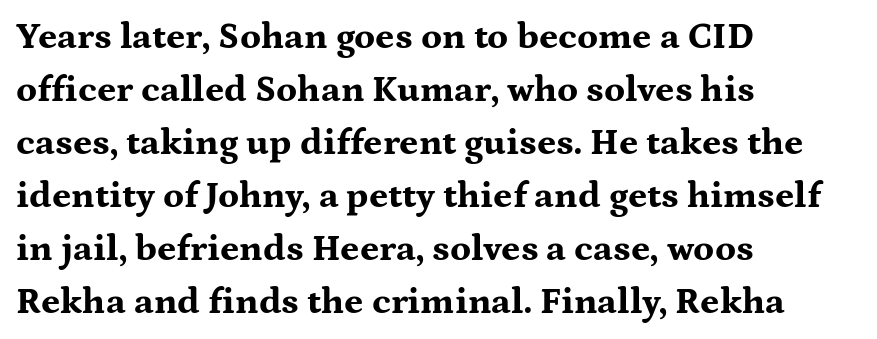
{"serif": "yes", "italic": "no", "bold": "yes", "weight": "bold", "width": "wide", "stroke_contrast": "medium", "x_height": "medium", "monospaced": "no", "underline": "no", "align": "left", "line_spacing": "normal", "line_spacing_ratio": 1.43, "letter_spacing": "normal", "letter_spacing_em": 0.0, "glyph_px": 37}
